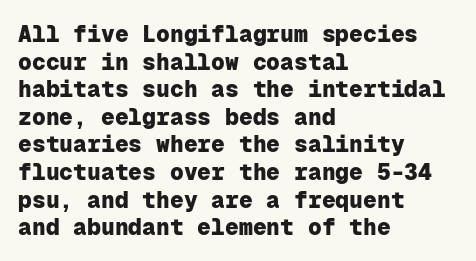
Q: Is the text bold? A: Yes.
Q: Is the text italic (slanted)? A: No, it is upright.
Q: Is the text underlined? A: No.
Q: How is the paragraph aligned? A: Left-aligned.
Q: Is the spacing between letters normal or unusually wide? A: Normal.
